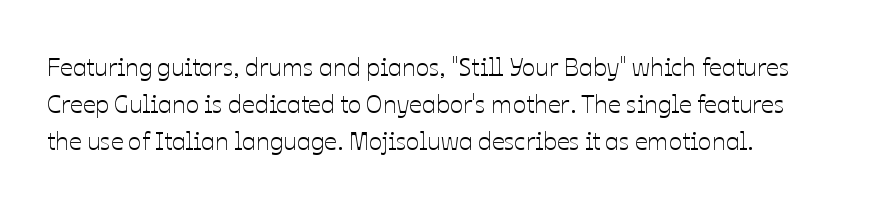
{"italic": "no", "underline": "no", "align": "left", "line_spacing": "normal", "line_spacing_ratio": 1.48, "letter_spacing": "normal", "letter_spacing_em": 0.0, "glyph_px": 25}
